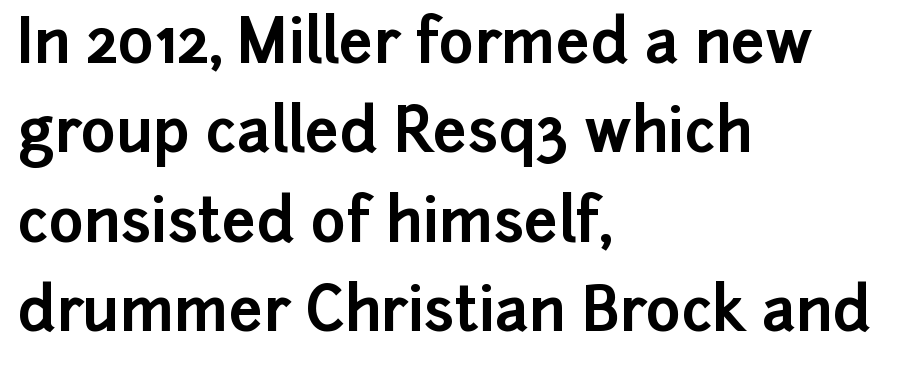
The letters advance in unequal steps, a hallmark of proportional type. Each new line begins a customary step beneath the previous one. Posture: vertical. A clean baseline with only descenders dipping below it. Compared with an ordinary text face, these strokes are far heavier — a full bold.
